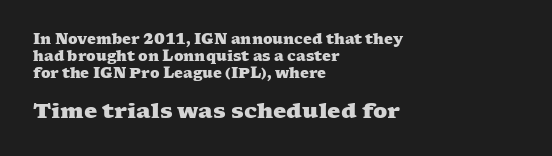
These lines carry a lot of weight — the face is fully bold. The strip under each line holds only bare page. Spacing between characters is what you'd get straight out of the box. The rendering enlarges the type as you move from the upper chunk to the lower. The lines are quadded left.
